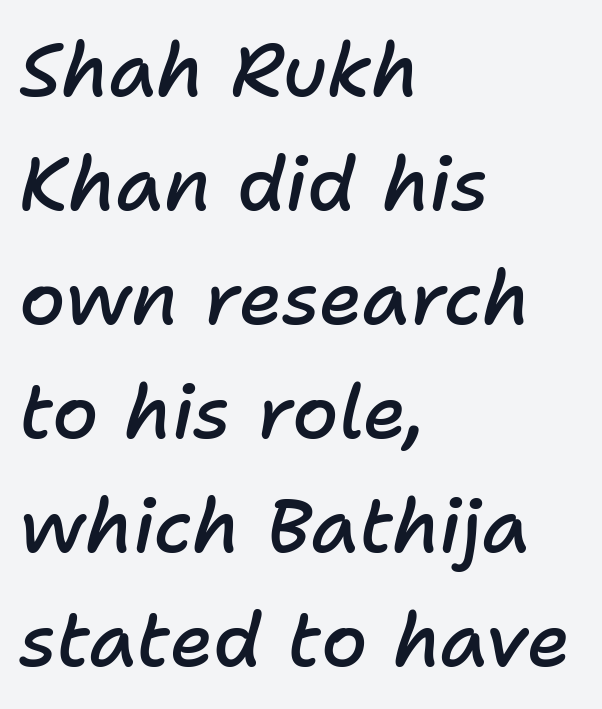
The image shows 75 px semibold type, italic (leaning right); set left-aligned, normal line spacing (1.52x), normal letter spacing, not underlined; low stroke contrast and a medium x-height.
